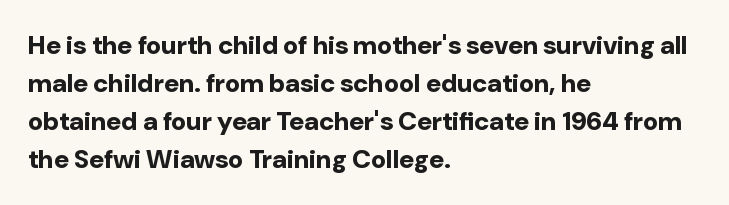
Q: Is the text bold? A: Yes.
Q: Is the text italic (slanted)? A: No, it is upright.
Q: Is the text underlined? A: No.
Q: How is the paragraph aligned? A: Left-aligned.
Q: Is the spacing between letters normal or unusually wide? A: Normal.
Q: Is the spacing between lines tight, normal or loose? A: Normal.
